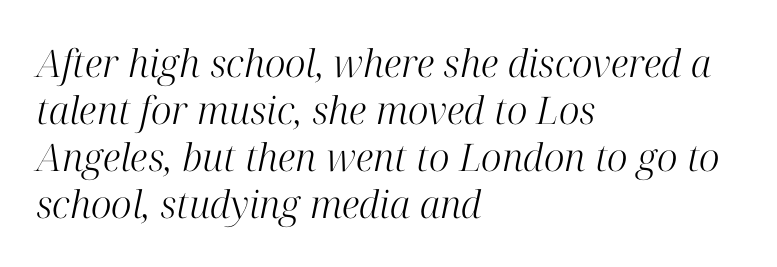
{"serif": "yes", "italic": "yes", "lean": "right", "slant_degrees": 12, "bold": "no", "weight": "light", "width": "normal", "stroke_contrast": "high", "x_height": "medium", "monospaced": "no", "underline": "no", "align": "left", "line_spacing_ratio": 1.24, "letter_spacing": "normal", "letter_spacing_em": 0.0, "glyph_px": 38}
